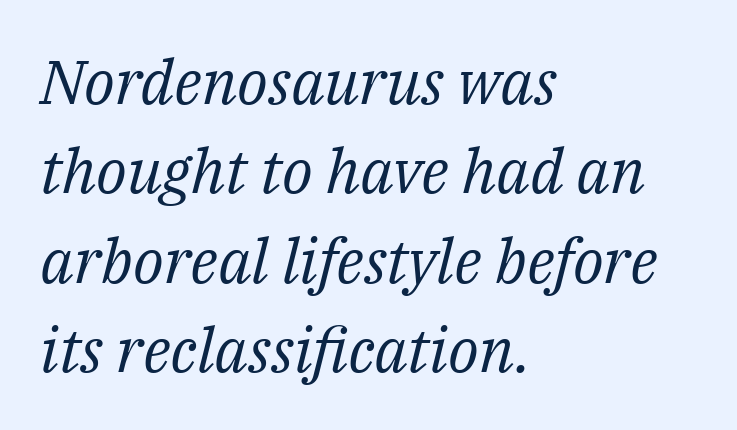
The image shows 62 px regular-weight serif type, italic (leaning right); set left-aligned, normal line spacing (1.44x), normal letter spacing, not underlined; medium stroke contrast and a medium x-height.
